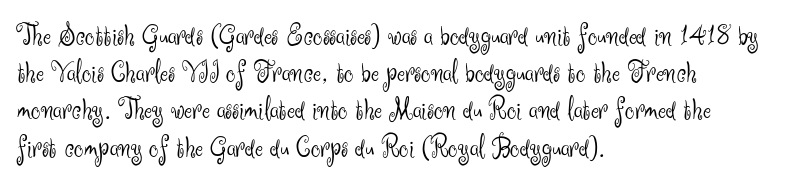
The image shows 30 px light sans-serif type, upright; set left-aligned, line spacing 1.24x, normal letter spacing, not underlined; medium stroke contrast and a small x-height.
